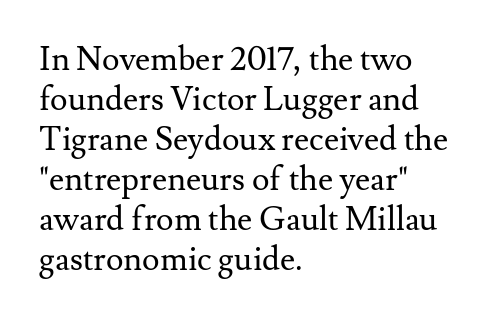
Q: Is the text bold? A: No.
Q: Is the text italic (slanted)? A: No, it is upright.
Q: Is the typeface a serif or a sans-serif typeface? A: Serif.
Q: Is the text underlined? A: No.
Q: How is the paragraph aligned? A: Left-aligned.
Q: Is the spacing between letters normal or unusually wide? A: Normal.
Q: Width (condensed, normal, or wide)? A: Normal.
Q: Stroke contrast? A: Medium.
Q: x-height? A: Small.
Q: Monospaced? A: No.
